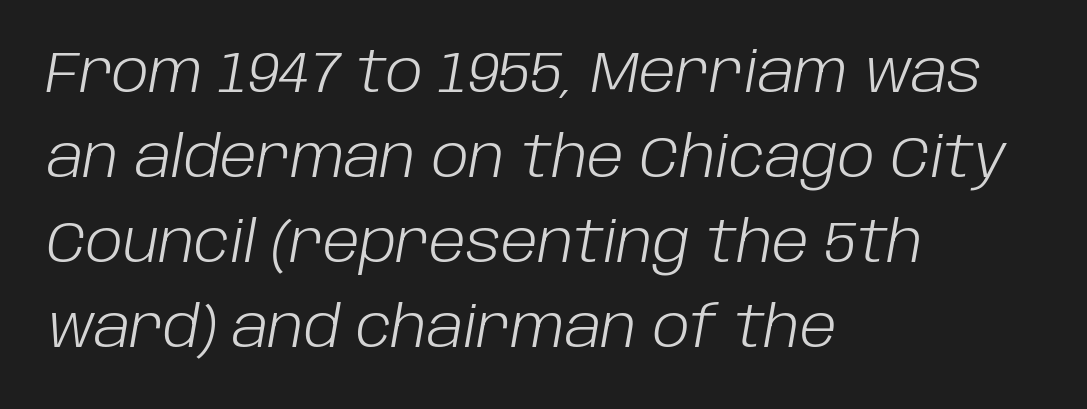
Rows of type keep a routine distance in the vertical direction. The string is rendered with underlining switched off. Think of a printed novel: that variable character pitch is what you see here. Weight: in the light-to-regular range.
